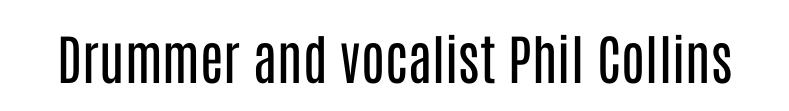
The image shows 54 px regular-weight, condensed sans-serif type, upright; set normal letter spacing, not underlined; low stroke contrast and a large x-height.
